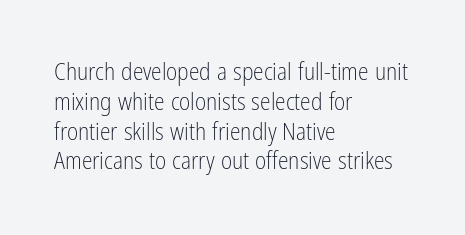
The image shows 24 px text type, upright; set left-aligned, line spacing 1.24x, normal letter spacing, not underlined.
